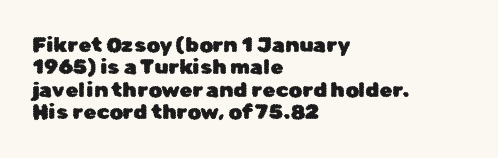
Every row of glyphs begins at an identical x-position on the left. The axis of the letterforms is exactly vertical. Honestly, the rows look squashed on top of each other. Glance below the letters and you will spot only blank space. Spacing between characters is what you'd get straight out of the box.
